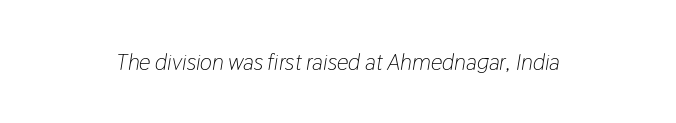
Q: Is the text bold? A: No.
Q: Is the text italic (slanted)? A: Yes, it leans right by about 9 degrees.
Q: Is the text underlined? A: No.
Q: Is the spacing between letters normal or unusually wide? A: Normal.
